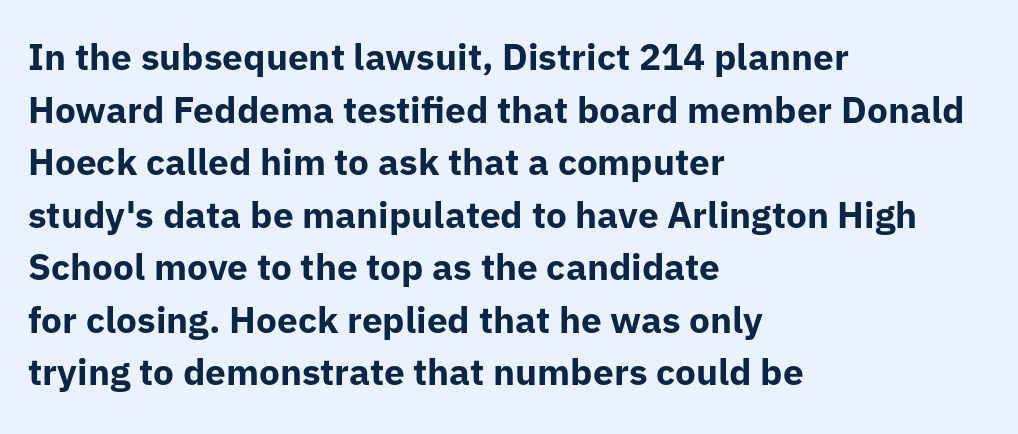
{"serif": "no", "italic": "no", "bold": "yes", "weight": "bold", "width": "normal", "stroke_contrast": "low", "x_height": "medium", "monospaced": "no", "underline": "no", "align": "left", "line_spacing": "normal", "line_spacing_ratio": 1.42, "letter_spacing": "normal", "letter_spacing_em": 0.0, "glyph_px": 37}
